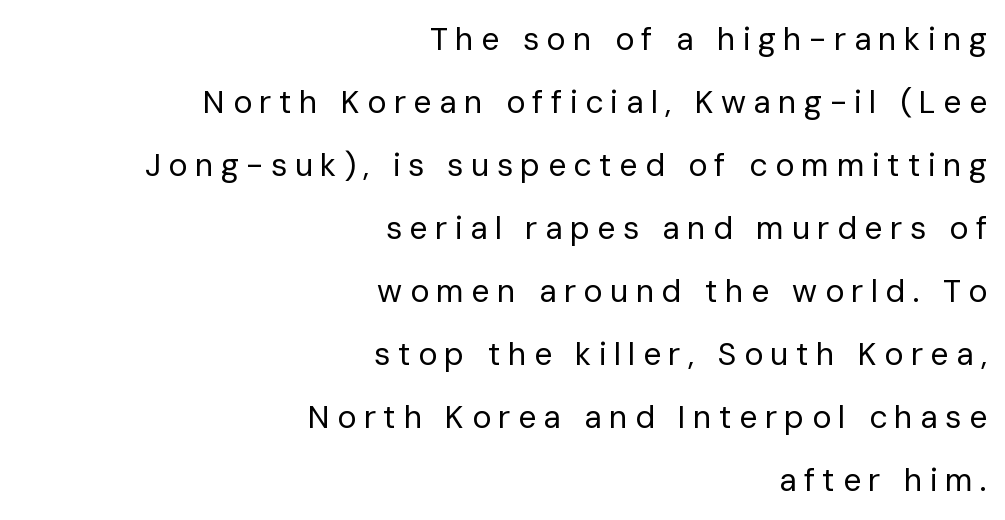
To sum up the face: it is a sans, with no serifs. Weight class: somewhere from thin through regular. Spacing verdict: proportional, widths tailored to each character. Horizontal alignment here is rightward, an uncommon choice for prose. One glance says open: line gaps are wider than usual. This rendering widens character spacing well past its baseline value.
